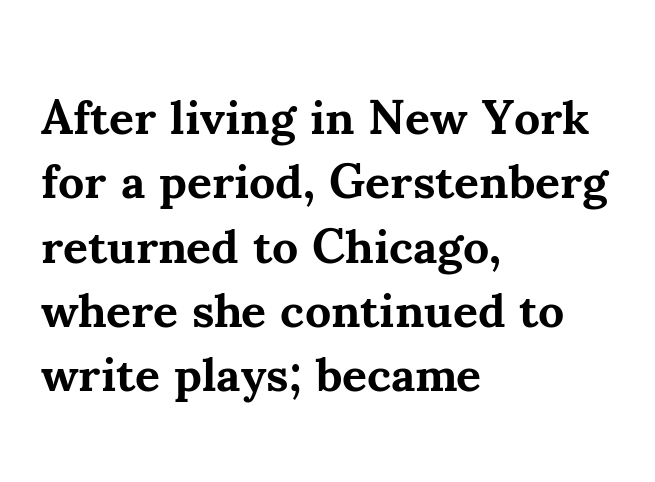
How are the letters spaced? Ordinarily, with no added tracking. Every character sits straight up, as roman type does. Honestly, the row spacing looks completely unremarkable. The baseline area is clear. Look at the stroke-to-counter ratio: heavy, a bold. This sample has the flowing, uneven cadence of proportional lettering.
